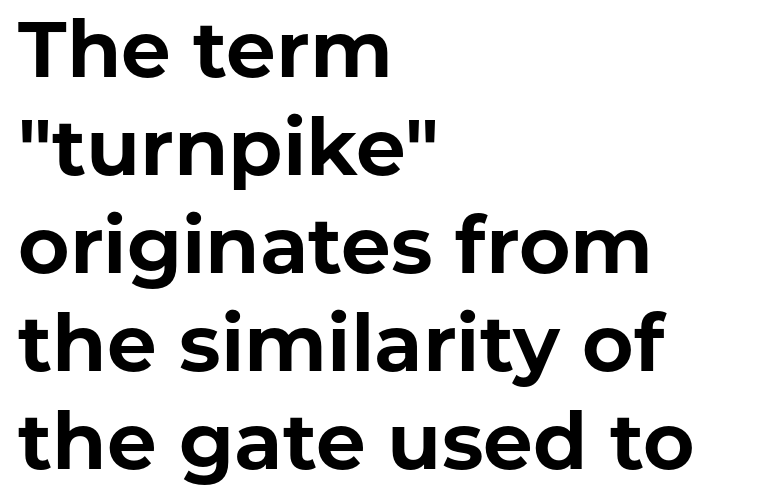
The image shows 79 px bold sans-serif type, upright; set left-aligned, line spacing 1.24x, normal letter spacing, not underlined; low stroke contrast and a medium x-height.
